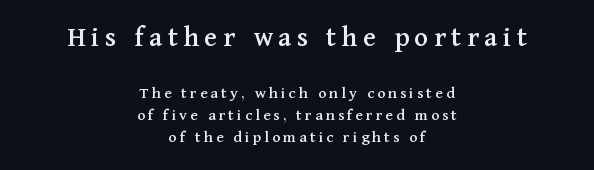
The image shows 30 px serif type, upright; set centered, normal line spacing (1.3x), not underlined; the first (top) block is 1.76x larger; medium stroke contrast and a medium x-height.
